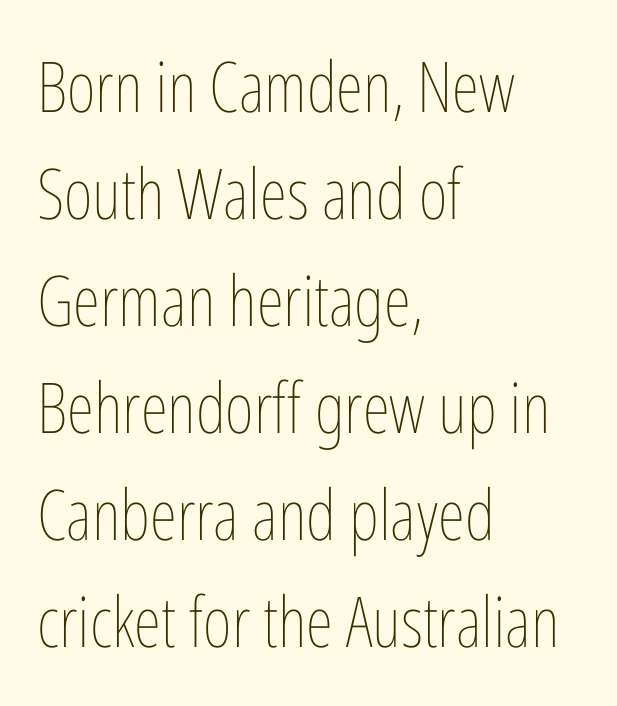
{"italic": "no", "bold": "no", "weight": "thin", "width": "condensed", "stroke_contrast": "low", "x_height": "medium", "monospaced": "no", "underline": "no", "align": "left", "line_spacing": "normal", "line_spacing_ratio": 1.53, "letter_spacing": "normal", "letter_spacing_em": 0.0, "glyph_px": 70}
